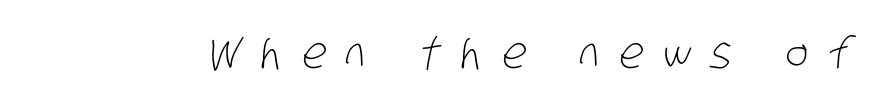
{"serif": "no", "bold": "no", "weight": "light", "width": "condensed", "stroke_contrast": "low", "x_height": "large", "monospaced": "no", "underline": "no", "letter_spacing": "wide", "letter_spacing_em": 0.46, "glyph_px": 43}
